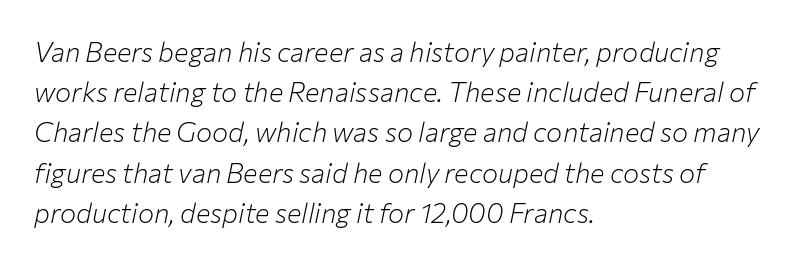
Beneath every word, the page is bare. Each line starts at the same left margin while the right side varies. Think standard paragraph weight, or any step lighter than that. The line-height multiplier appears to be the usual default. Nobody touched the tracking dial on this one.
